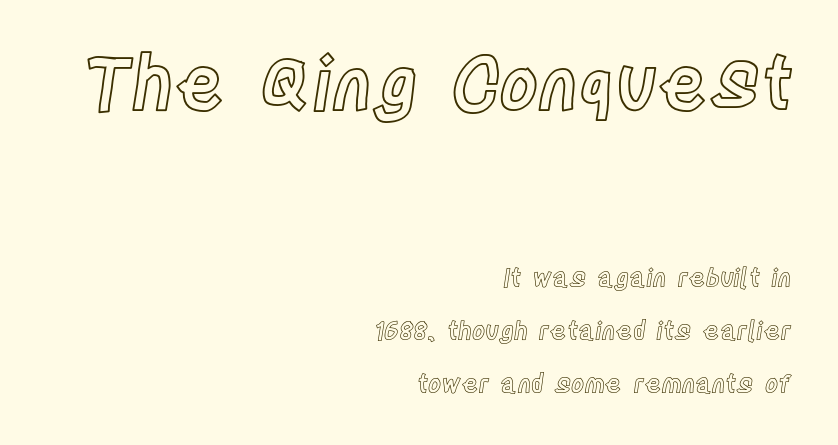
{"width": "condensed", "x_height": "large", "monospaced": "no", "underline": "no", "align": "right", "line_spacing": "loose", "line_spacing_ratio": 2.11, "letter_spacing": "normal", "letter_spacing_em": 0.0, "larger_block": "first", "size_ratio": 3.0, "glyph_px": 75}
